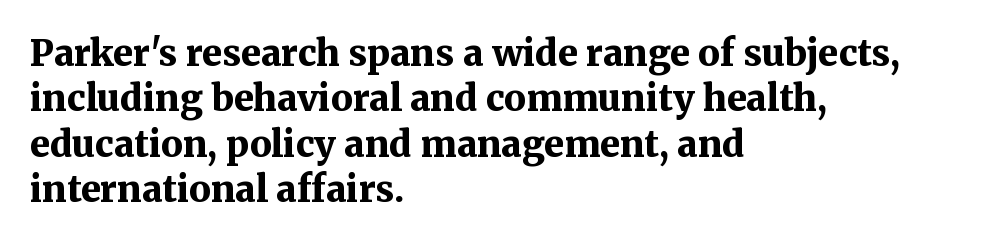
Q: Is the text bold? A: Yes.
Q: Is the text italic (slanted)? A: No, it is upright.
Q: Is the typeface a serif or a sans-serif typeface? A: Serif.
Q: Is the text underlined? A: No.
Q: How is the paragraph aligned? A: Left-aligned.
Q: Is the spacing between letters normal or unusually wide? A: Normal.
Q: Is the spacing between lines tight, normal or loose? A: Normal.
Q: Width (condensed, normal, or wide)? A: Normal.
Q: Stroke contrast? A: Medium.
Q: x-height? A: Medium.
Q: Monospaced? A: No.
